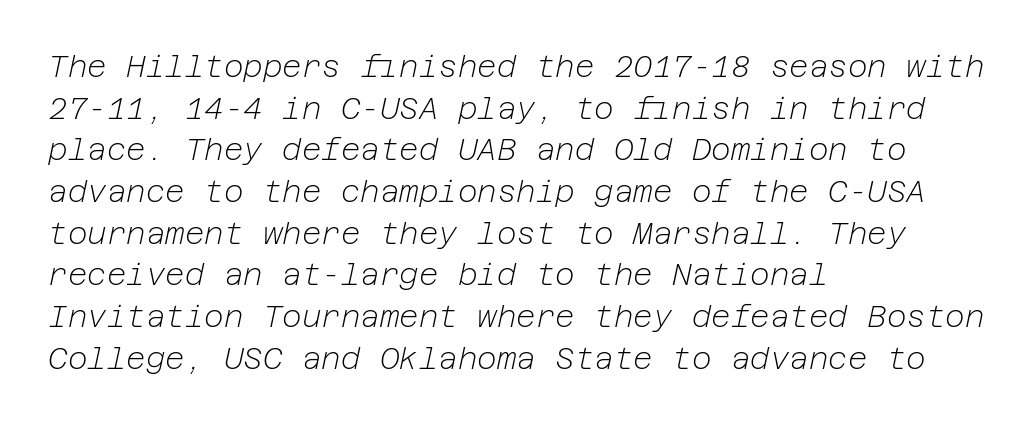
The image shows 30 px light type, italic (leaning right); set left-aligned, normal line spacing (1.39x), normal letter spacing, not underlined; low stroke contrast and a medium x-height.
